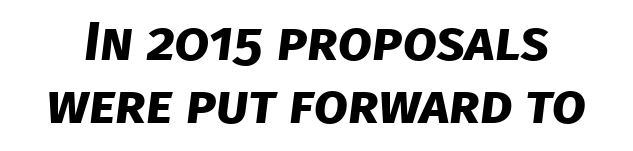
Q: Is the text bold? A: Yes.
Q: Is the typeface a serif or a sans-serif typeface? A: Sans-serif.
Q: Is the text underlined? A: No.
Q: Is the spacing between letters normal or unusually wide? A: Normal.
Q: Is the spacing between lines tight, normal or loose? A: Tight.
Q: Width (condensed, normal, or wide)? A: Normal.
Q: Stroke contrast? A: Low.
Q: x-height? A: Large.
Q: Monospaced? A: No.
